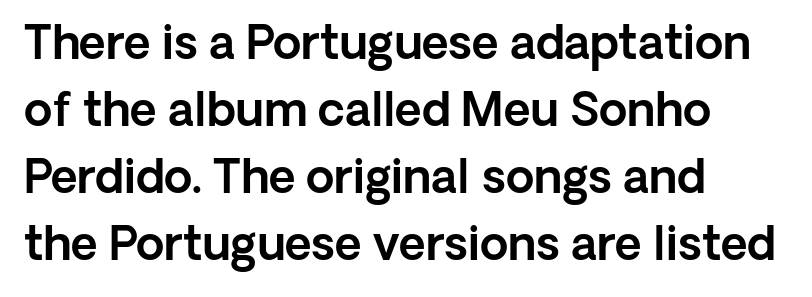
{"serif": "no", "italic": "no", "width": "normal", "x_height": "medium", "monospaced": "no", "underline": "no", "align": "left", "line_spacing": "normal", "line_spacing_ratio": 1.46, "letter_spacing": "normal", "letter_spacing_em": 0.0, "glyph_px": 46}
